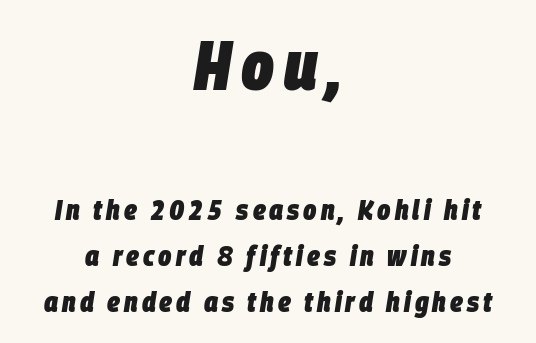
Regarding leading, the lines here are spaced in the standard way. One-word summary of the alignment: center. A typesetter would call this proportional, since set widths differ per character. Is the lower block the larger one? No — the upper block carries the bigger type. Words float on clear page, feet unadorned. The characters look thick and weighty, a clear bold.
